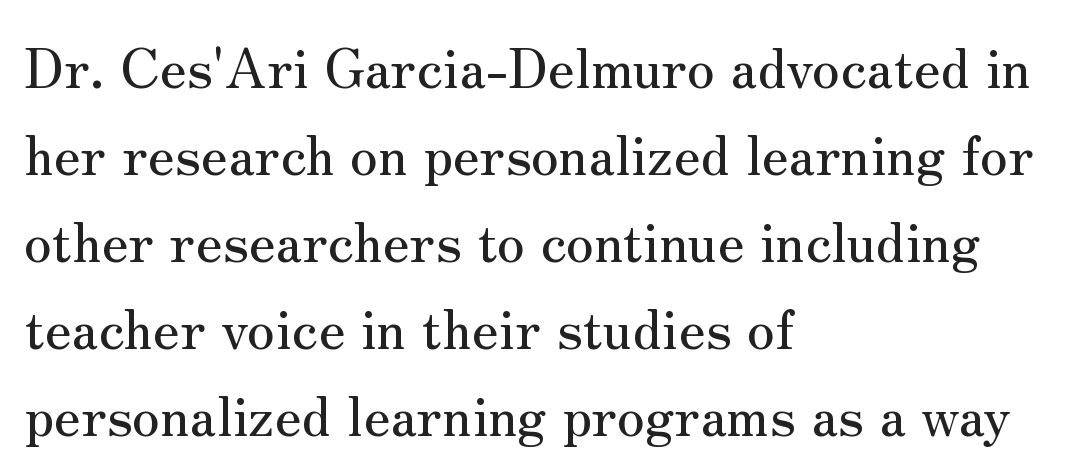
This rendering features lettering with no underline. The space between consecutive lines is moderate. If you drew a line through each stem, it would be perfectly vertical. Caption: multi-line text, flush left, ragged right.
